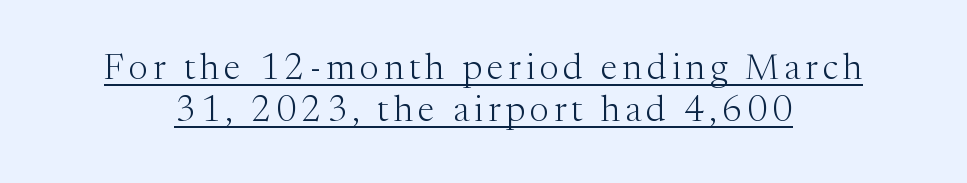
The lettering is marked with a stroke running underneath it. The rendering positions every line midway between the sides. The cut favours lightness, reaching ordinary text weight at its darkest. This rendering employs a face with finishing strokes, i.e., a serif. Think of a printed novel: that variable character pitch is what you see here.
